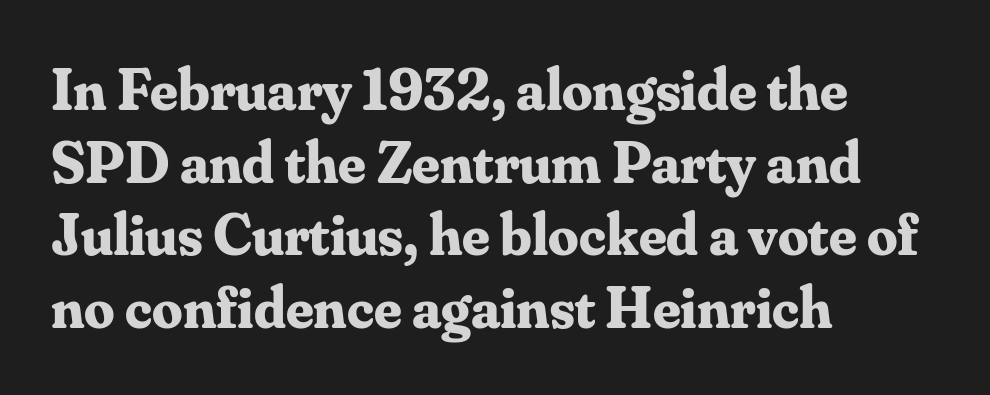
The designer went with a serif here, giving each stem small feet. Underline: absent. The type is set solid horizontally, with unmodified tracking. Every letter is thick-stroked: bold, no question. Caption: multi-line text, flush left, ragged right. Posture: upright roman.
